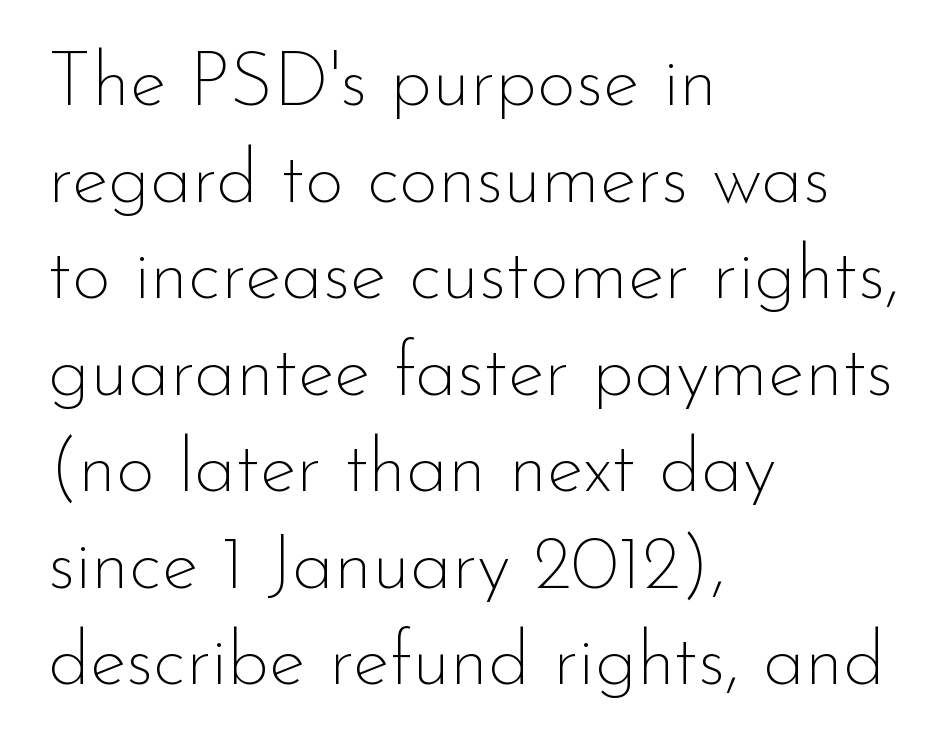
Q: Is the text bold? A: No.
Q: Is the text italic (slanted)? A: No, it is upright.
Q: Is the typeface a serif or a sans-serif typeface? A: Sans-serif.
Q: Is the text underlined? A: No.
Q: How is the paragraph aligned? A: Left-aligned.
Q: Is the spacing between letters normal or unusually wide? A: Normal.
Q: Is the spacing between lines tight, normal or loose? A: Normal.
Q: Width (condensed, normal, or wide)? A: Normal.
Q: Stroke contrast? A: Low.
Q: x-height? A: Small.
Q: Monospaced? A: No.
